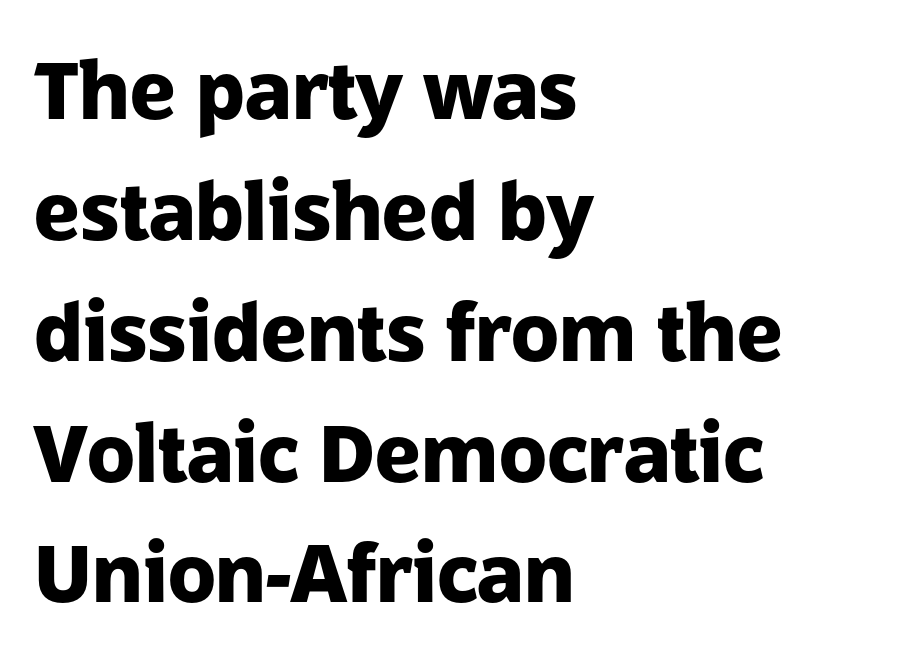
{"serif": "no", "italic": "no", "bold": "yes", "weight": "heavy", "width": "normal", "stroke_contrast": "low", "x_height": "medium", "monospaced": "no", "underline": "no", "align": "left", "line_spacing": "normal", "line_spacing_ratio": 1.53, "letter_spacing": "normal", "letter_spacing_em": 0.0, "glyph_px": 79}
